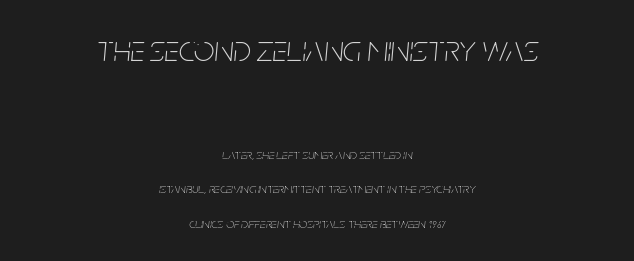
{"italic": "yes", "lean": "right", "slant_degrees": 5, "bold": "no", "weight": "thin", "width": "condensed", "stroke_contrast": "low", "x_height": "large", "monospaced": "no", "underline": "no", "align": "center", "line_spacing": "loose", "line_spacing_ratio": 2.45, "letter_spacing": "normal", "letter_spacing_em": 0.0, "larger_block": "first", "size_ratio": 2.57, "glyph_px": 36}
